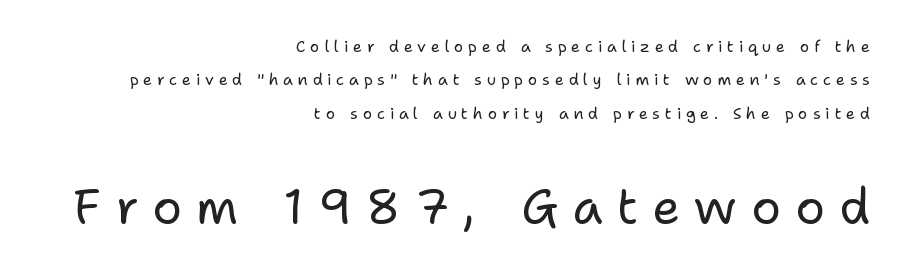
These lines stand farther apart than default settings would place them. Only glyphs here, with clear space below each row. Is this a fixed-width face? No — the glyphs have proportional, varying widths. Each letter's strokes conclude bluntly, with no projecting serifs. Which chunk is bigger? The second one — the bottom block dwarfs the top.
